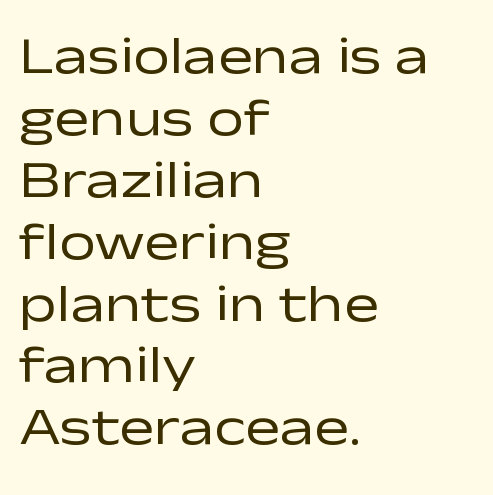
The image shows 52 px regular-weight, wide sans-serif type, upright; set left-aligned, line spacing 1.19x, normal letter spacing, not underlined; low stroke contrast and a medium x-height.
